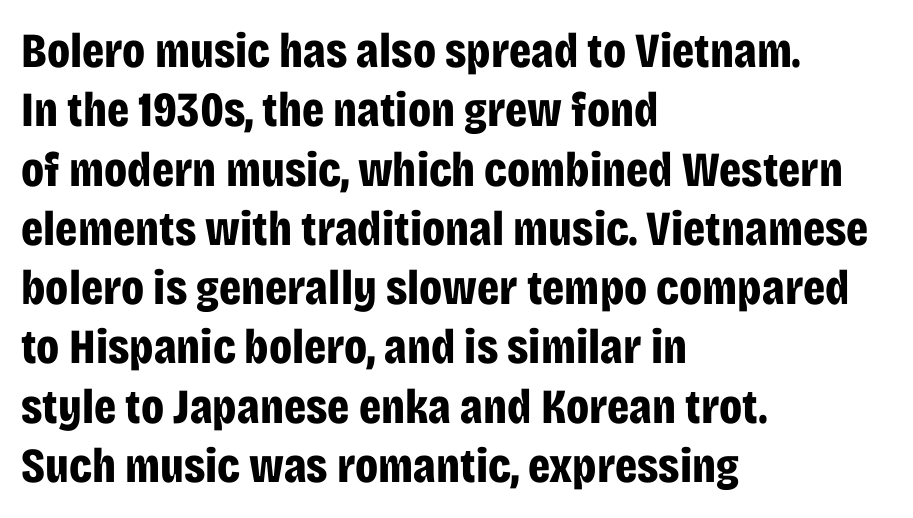
Q: Is the text bold? A: Yes.
Q: Is the text italic (slanted)? A: No, it is upright.
Q: Is the typeface a serif or a sans-serif typeface? A: Sans-serif.
Q: Is the text underlined? A: No.
Q: How is the paragraph aligned? A: Left-aligned.
Q: Is the spacing between letters normal or unusually wide? A: Normal.
Q: Width (condensed, normal, or wide)? A: Condensed.
Q: Stroke contrast? A: Low.
Q: x-height? A: Large.
Q: Monospaced? A: No.
